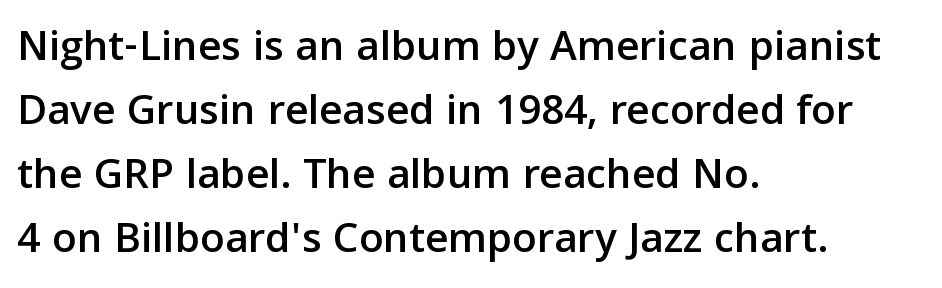
Upright lettering throughout. Character widths vary here, with narrow letters taking less room than wide ones. The lines sit at an ordinary, default distance from one another. Decoration check: the copy has no underline. The text was rendered using a sans face with plain stroke endings.
